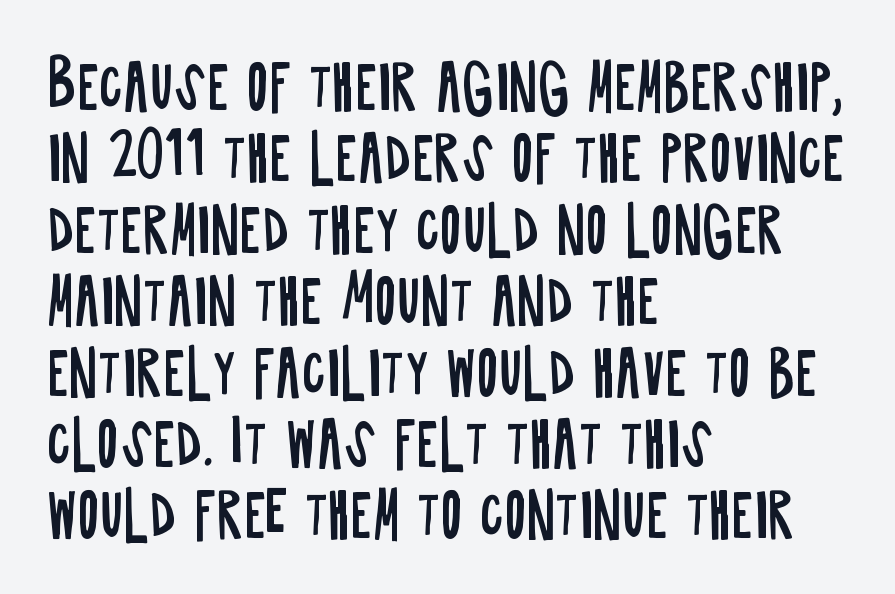
{"serif": "no", "italic": "no", "bold": "no", "weight": "regular", "width": "condensed", "stroke_contrast": "low", "x_height": "large", "monospaced": "no", "underline": "no", "align": "left", "line_spacing_ratio": 1.21, "letter_spacing": "normal", "letter_spacing_em": 0.0, "glyph_px": 59}
